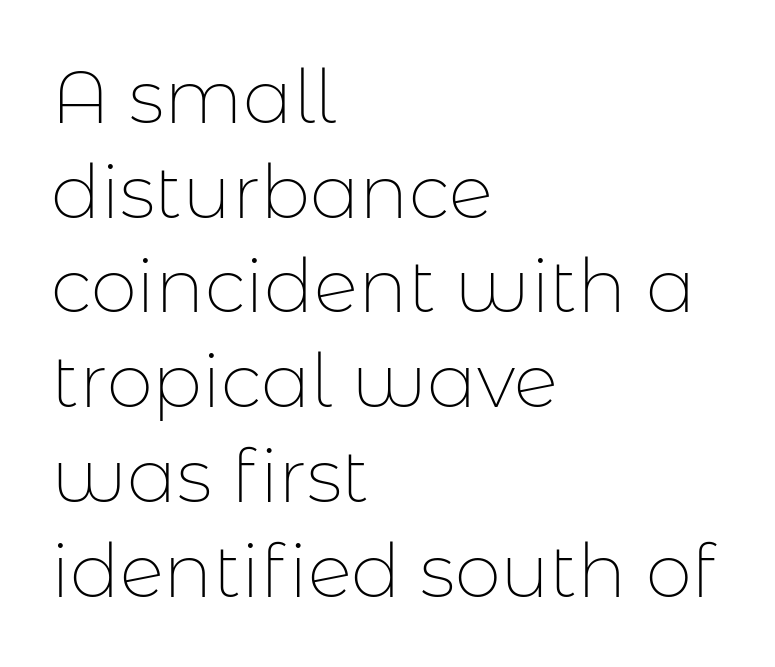
{"serif": "no", "italic": "no", "bold": "no", "weight": "thin", "width": "normal", "stroke_contrast": "low", "x_height": "medium", "monospaced": "no", "underline": "no", "align": "left", "line_spacing": "normal", "line_spacing_ratio": 1.28, "letter_spacing": "normal", "letter_spacing_em": 0.0, "glyph_px": 74}
